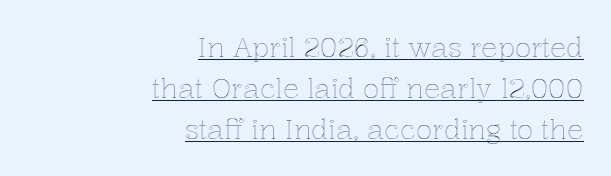
Every character sits straight up, as roman type does. Summary of vertical rhythm: regular, with standard interline spacing. Casual observation: everything's shoved over to the right. Each word holds together tightly as a unit, with standard inter-letter gaps.
